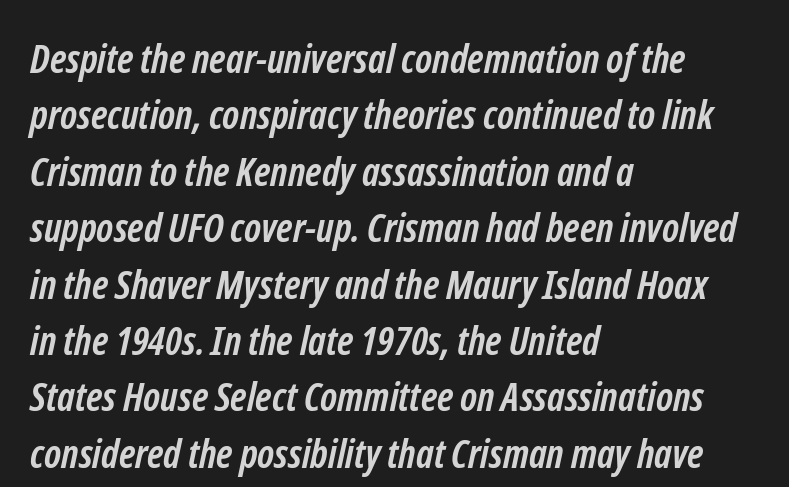
Q: Is the text bold? A: Yes.
Q: Is the typeface a serif or a sans-serif typeface? A: Sans-serif.
Q: Is the text underlined? A: No.
Q: How is the paragraph aligned? A: Left-aligned.
Q: Is the spacing between letters normal or unusually wide? A: Normal.
Q: Is the spacing between lines tight, normal or loose? A: Normal.
Q: Width (condensed, normal, or wide)? A: Condensed.
Q: Stroke contrast? A: Low.
Q: x-height? A: Medium.
Q: Monospaced? A: No.
